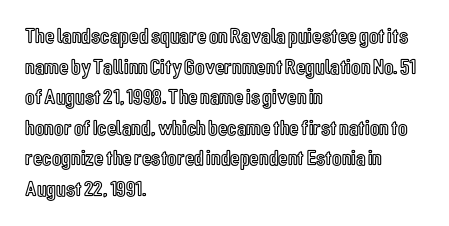
The image shows 22 px text type, upright; set left-aligned, normal line spacing (1.39x), normal letter spacing, not underlined.
